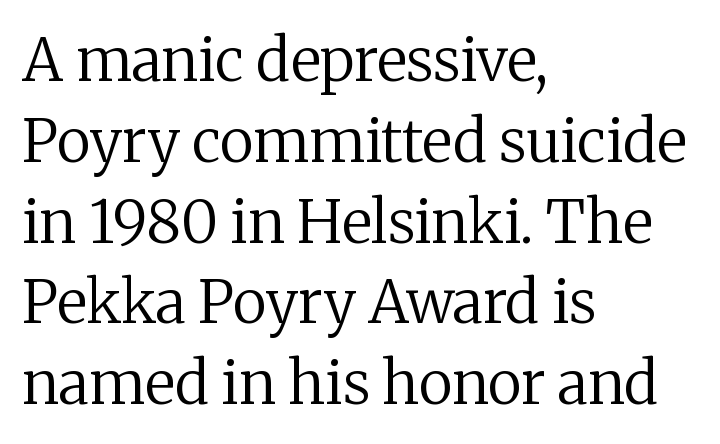
{"serif": "yes", "italic": "no", "bold": "no", "weight": "regular", "width": "normal", "stroke_contrast": "medium", "x_height": "medium", "monospaced": "no", "underline": "no", "align": "left", "line_spacing": "normal", "line_spacing_ratio": 1.37, "letter_spacing": "normal", "letter_spacing_em": 0.0, "glyph_px": 59}
